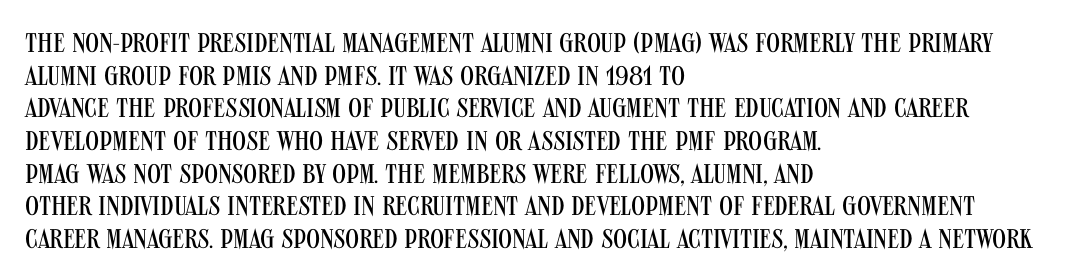
What stands out about the letter spacing? Nothing — it is the standard amount. This is not heavy type; no bold has been used. Just letters on the line, the space beneath them empty. Notice how the stems are strictly vertical — no italics here. This rendering uses left alignment, leaving the right contour irregular.
